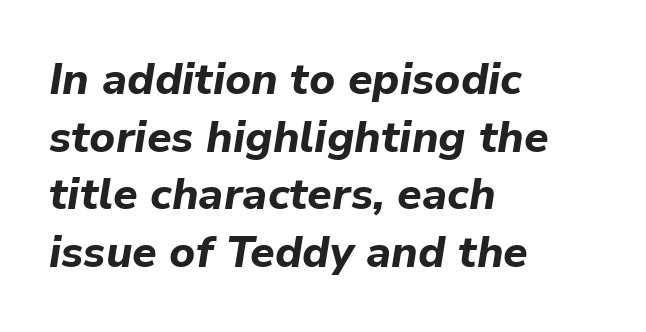
Q: Is the text bold? A: Yes.
Q: Is the text italic (slanted)? A: Yes, it leans right by about 9 degrees.
Q: Is the text underlined? A: No.
Q: How is the paragraph aligned? A: Left-aligned.
Q: Is the spacing between letters normal or unusually wide? A: Normal.
Q: Is the spacing between lines tight, normal or loose? A: Normal.
Q: Width (condensed, normal, or wide)? A: Normal.
Q: Stroke contrast? A: Low.
Q: x-height? A: Medium.
Q: Monospaced? A: No.
